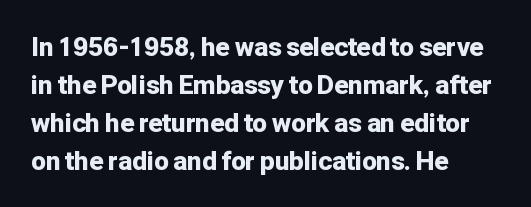
Q: Is the text bold? A: Yes.
Q: Is the text italic (slanted)? A: No, it is upright.
Q: Is the text underlined? A: No.
Q: How is the paragraph aligned? A: Left-aligned.
Q: Is the spacing between letters normal or unusually wide? A: Normal.
Q: Is the spacing between lines tight, normal or loose? A: Normal.
